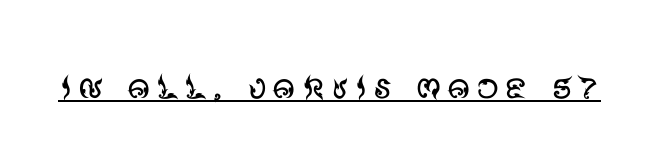
{"serif": "no", "italic": "no", "bold": "no", "weight": "regular", "width": "normal", "stroke_contrast": "medium", "x_height": "large", "monospaced": "no", "underline": "yes", "glyph_px": 45}
